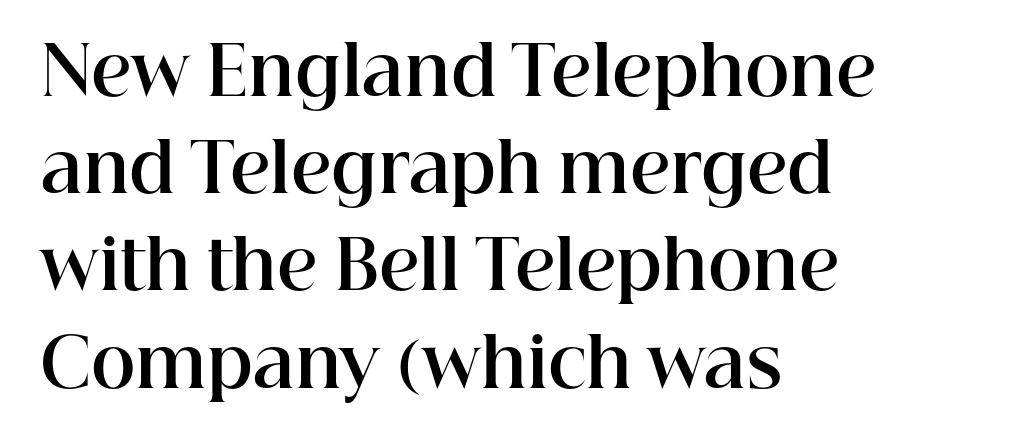
The image shows 68 px bold serif type, upright; set left-aligned, normal line spacing (1.43x), normal letter spacing, not underlined; high stroke contrast and a medium x-height.
